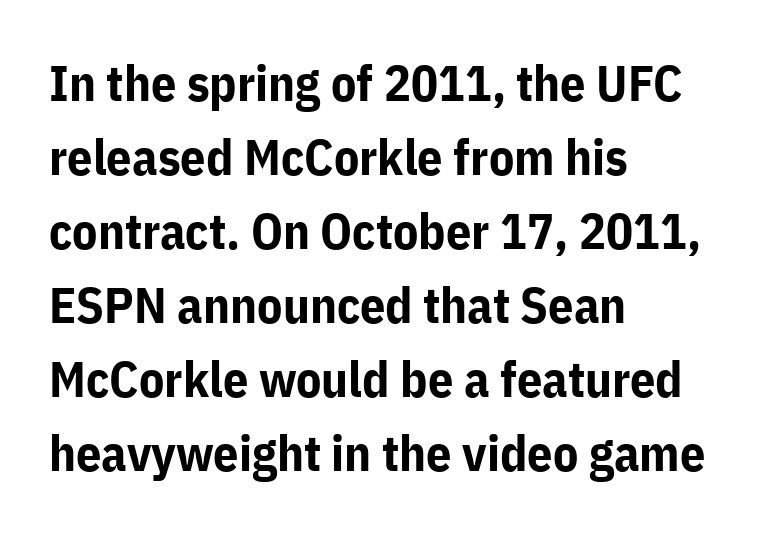
Has an underline been added? It has not. Serifs: no, the terminals of the letterforms are clean. A dark, heavy texture on the line: the type is bold. There is no visible air inserted between adjacent glyphs.
